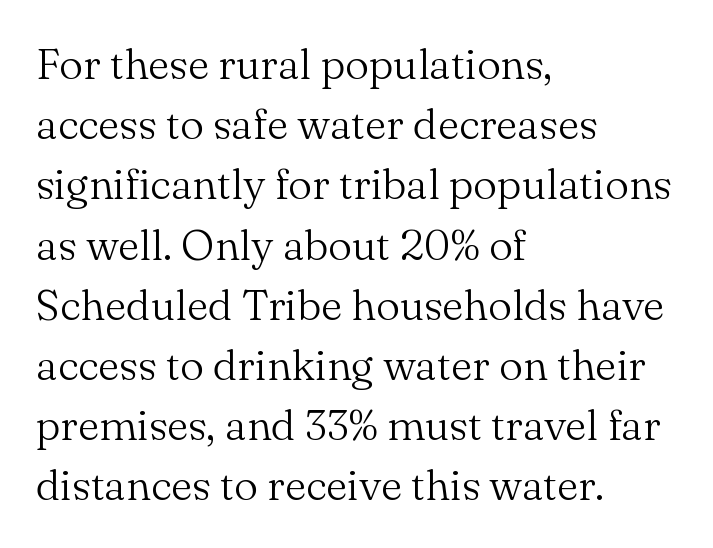
The image shows 43 px light serif type, upright; set left-aligned, normal line spacing (1.4x), normal letter spacing, not underlined; medium stroke contrast and a small x-height.
